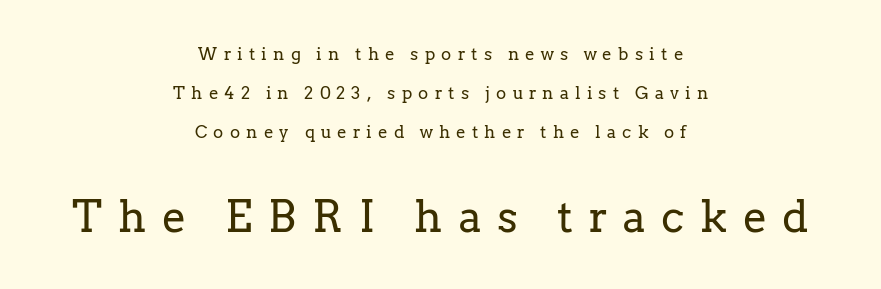
{"serif": "yes", "italic": "no", "bold": "no", "weight": "regular", "width": "normal", "stroke_contrast": "low", "x_height": "medium", "monospaced": "no", "underline": "no", "align": "center", "line_spacing": "loose", "line_spacing_ratio": 2.3, "letter_spacing": "wide", "letter_spacing_em": 0.37, "larger_block": "second", "size_ratio": 2.53, "glyph_px": 43}
